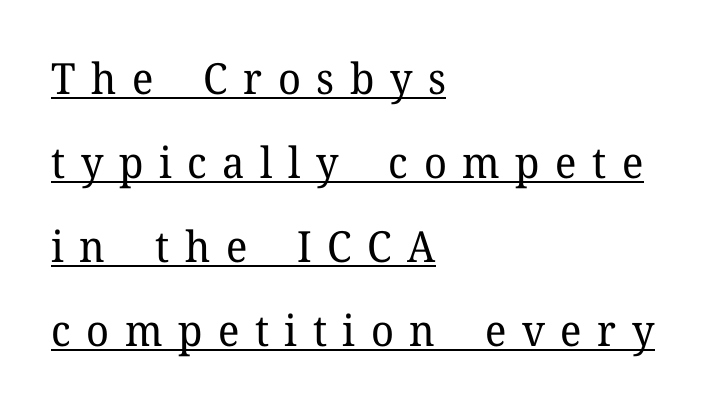
The letters carry serifs — small finishing strokes at the ends of their stems. This is roman type, the default non-slanted kind. These characters rest on top of a visible drawn line. Vertical stems look standard width or narrower in stroke.
